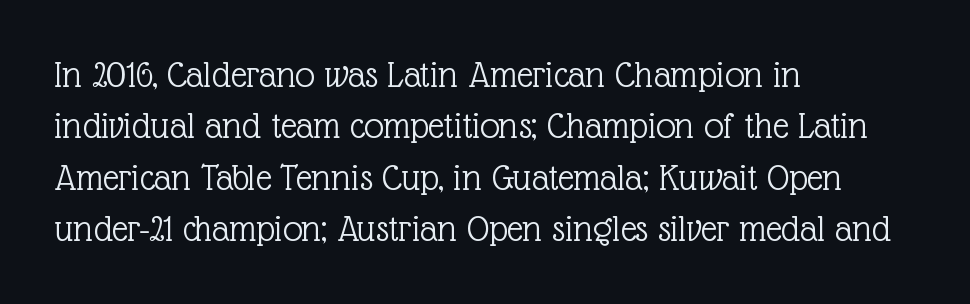
Q: Is the text bold? A: No.
Q: Is the text italic (slanted)? A: No, it is upright.
Q: Is the typeface a serif or a sans-serif typeface? A: Serif.
Q: Is the text underlined? A: No.
Q: How is the paragraph aligned? A: Left-aligned.
Q: Is the spacing between letters normal or unusually wide? A: Normal.
Q: Is the spacing between lines tight, normal or loose? A: Normal.
Q: Width (condensed, normal, or wide)? A: Normal.
Q: x-height? A: Medium.
Q: Monospaced? A: No.
